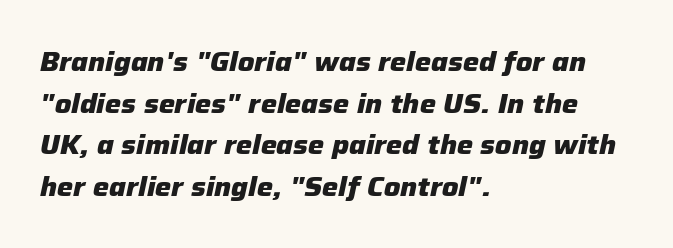
Q: Is the text bold? A: Yes.
Q: Is the text italic (slanted)? A: Yes, it leans right by about 12 degrees.
Q: Is the text underlined? A: No.
Q: How is the paragraph aligned? A: Left-aligned.
Q: Is the spacing between letters normal or unusually wide? A: Normal.
Q: Is the spacing between lines tight, normal or loose? A: Normal.
